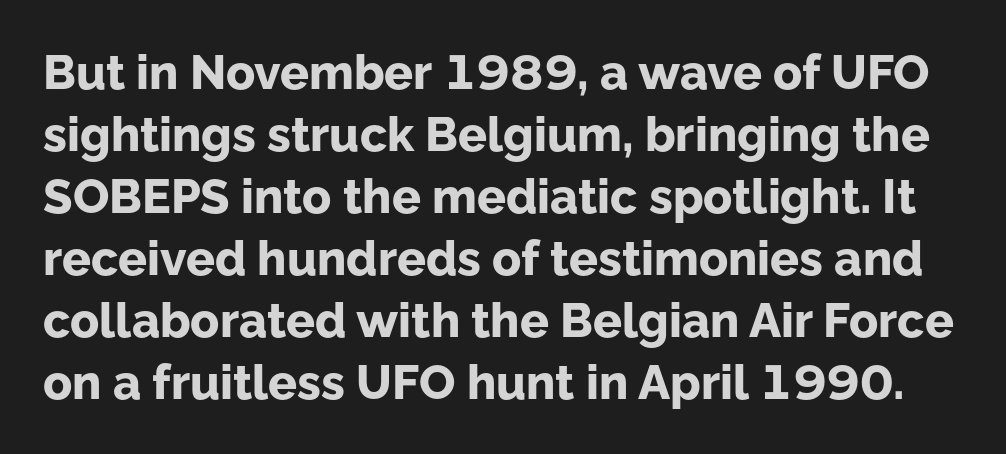
Q: Is the text bold? A: Yes.
Q: Is the text italic (slanted)? A: No, it is upright.
Q: Is the typeface a serif or a sans-serif typeface? A: Sans-serif.
Q: Is the text underlined? A: No.
Q: Is the spacing between letters normal or unusually wide? A: Normal.
Q: Is the spacing between lines tight, normal or loose? A: Normal.
Q: Width (condensed, normal, or wide)? A: Normal.
Q: Stroke contrast? A: Low.
Q: x-height? A: Medium.
Q: Monospaced? A: No.
